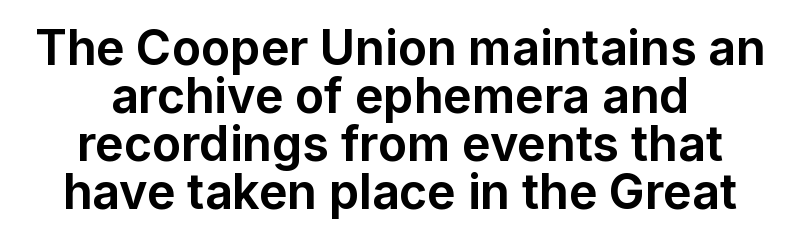
A clean baseline with only descenders dipping below it. Designer's note — italics off, roman on. Caption: bold face, heavy strokes. The face used here is a sans, in the tradition of grotesques and geometrics. This rendering leaves character spacing at its baseline value.
